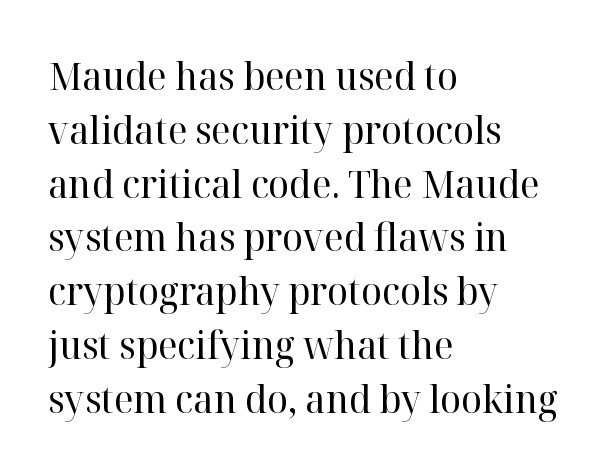
The image shows 39 px regular-weight serif type, upright; set left-aligned, normal line spacing (1.38x), normal letter spacing, not underlined; high stroke contrast and a medium x-height.
